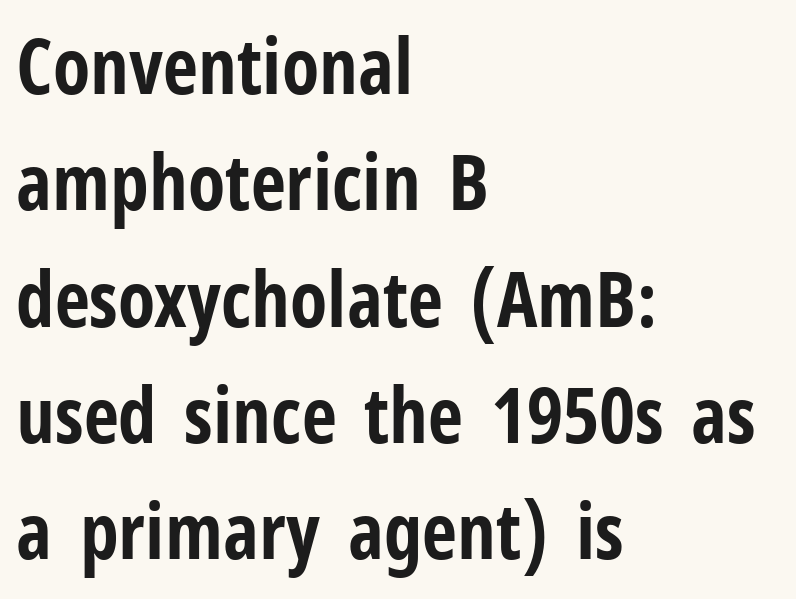
Q: Is the text bold? A: Yes.
Q: Is the text italic (slanted)? A: No, it is upright.
Q: Is the typeface a serif or a sans-serif typeface? A: Sans-serif.
Q: Is the text underlined? A: No.
Q: How is the paragraph aligned? A: Left-aligned.
Q: Is the spacing between letters normal or unusually wide? A: Normal.
Q: Is the spacing between lines tight, normal or loose? A: Normal.
Q: Width (condensed, normal, or wide)? A: Condensed.
Q: Stroke contrast? A: Low.
Q: x-height? A: Medium.
Q: Monospaced? A: No.
